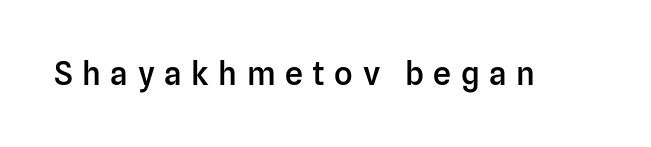
The image shows 32 px semibold sans-serif type, upright; set unusually wide letter spacing (+0.3 em), not underlined; low stroke contrast and a medium x-height.
